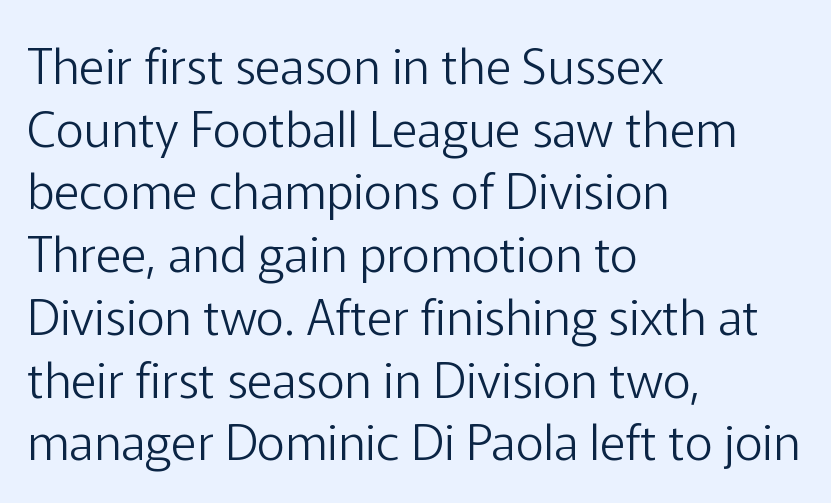
{"serif": "no", "italic": "no", "bold": "no", "weight": "light", "width": "normal", "stroke_contrast": "low", "x_height": "medium", "monospaced": "no", "underline": "no", "align": "left", "line_spacing": "normal", "line_spacing_ratio": 1.28, "letter_spacing": "normal", "letter_spacing_em": 0.0, "glyph_px": 49}
